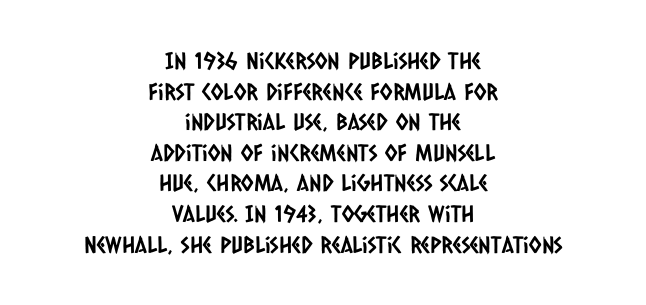
{"underline": "no", "align": "center", "line_spacing": "normal", "line_spacing_ratio": 1.33, "letter_spacing": "normal", "letter_spacing_em": 0.0, "glyph_px": 23}
